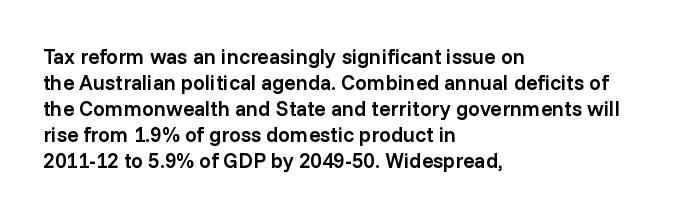
Set as a demibold, roughly 600 on the weight scale. Letter spacing: default. Where is the straight margin? On the left. Designer's note — italics off, roman on. Descenders are the only things crossing below the line.
